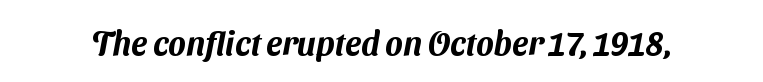
The image shows 33 px sans-serif type; set normal letter spacing, not underlined; medium stroke contrast and a medium x-height.
